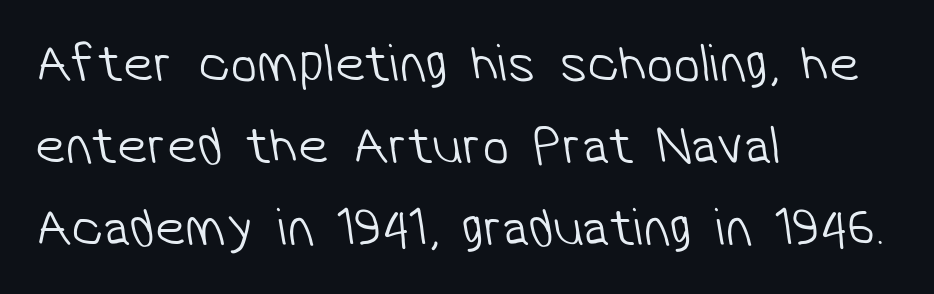
No word sits above an underline. Layout note: lines flush left. The face used here is proportionally spaced, like ordinary book or web type. Compared with typical paragraphs, the rows here are spaced about the same. Unbolded letterforms with no extra heft. The font family rendered here belongs to the sans-serif group.
